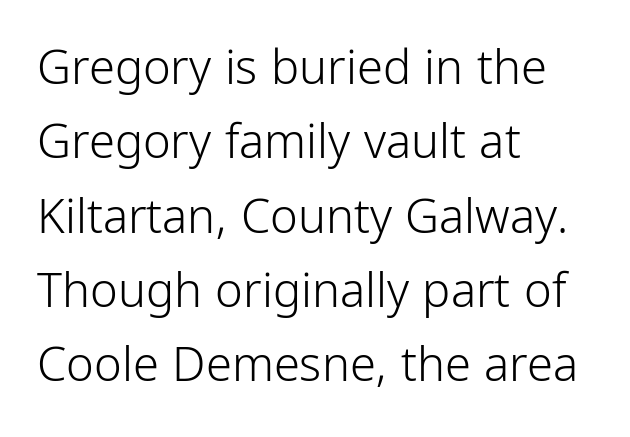
{"serif": "no", "italic": "no", "bold": "no", "weight": "light", "width": "condensed", "stroke_contrast": "low", "x_height": "medium", "monospaced": "no", "underline": "no", "align": "left", "line_spacing": "normal", "line_spacing_ratio": 1.58, "letter_spacing": "normal", "letter_spacing_em": 0.0, "glyph_px": 47}
